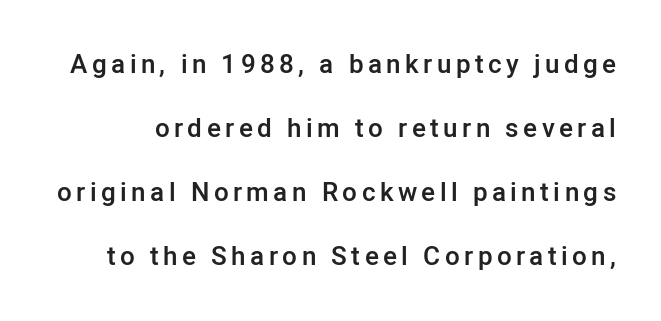
{"italic": "no", "bold": "semi", "underline": "no", "line_spacing": "loose", "line_spacing_ratio": 2.46, "glyph_px": 26}
